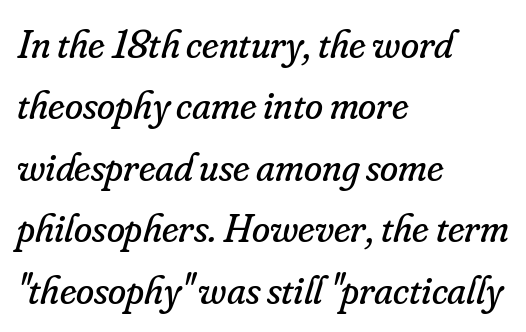
{"serif": "yes", "italic": "yes", "lean": "right", "slant_degrees": 16, "bold": "no", "weight": "regular", "width": "normal", "stroke_contrast": "low", "x_height": "small", "monospaced": "no", "underline": "no", "align": "left", "line_spacing": "normal", "line_spacing_ratio": 1.5, "letter_spacing": "normal", "letter_spacing_em": 0.0, "glyph_px": 41}
